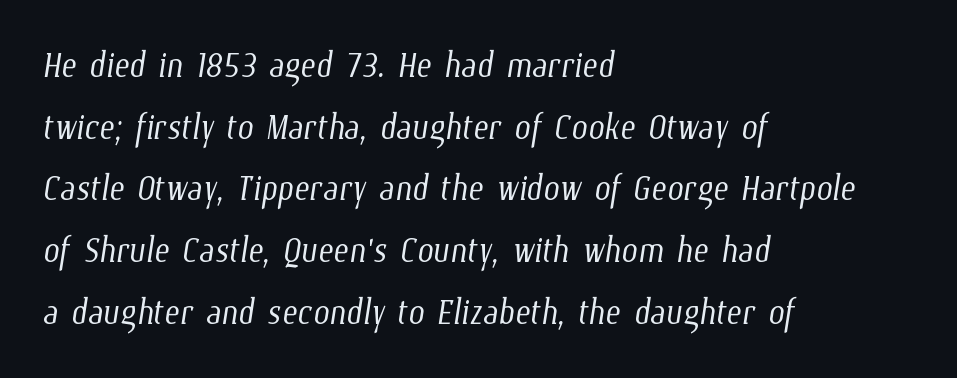
If you measured baseline to baseline, you'd find a middling distance. Here the designer chose a conventional face with non-uniform glyph widths. Underlining? Definitely not there. Stroke mass is kept to a normal reading level or below. You could call the tracking neutral — neither tight nor loose.
